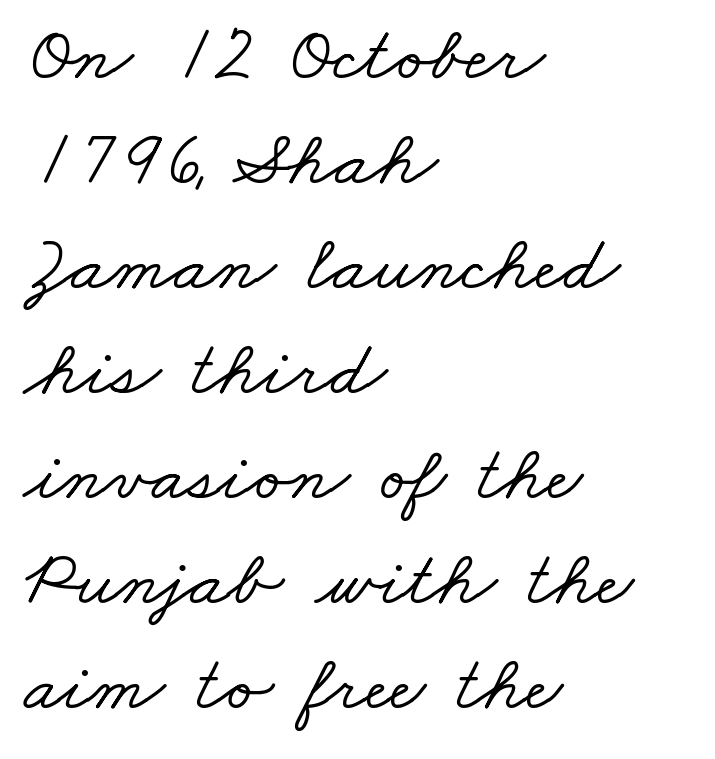
The image shows 79 px wide serif type; set left-aligned, normal line spacing (1.33x), normal letter spacing, not underlined; low stroke contrast and a small x-height.
